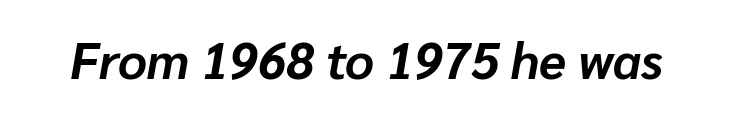
The image shows 50 px bold type, italic (leaning right); set normal letter spacing, not underlined; low stroke contrast and a medium x-height.
